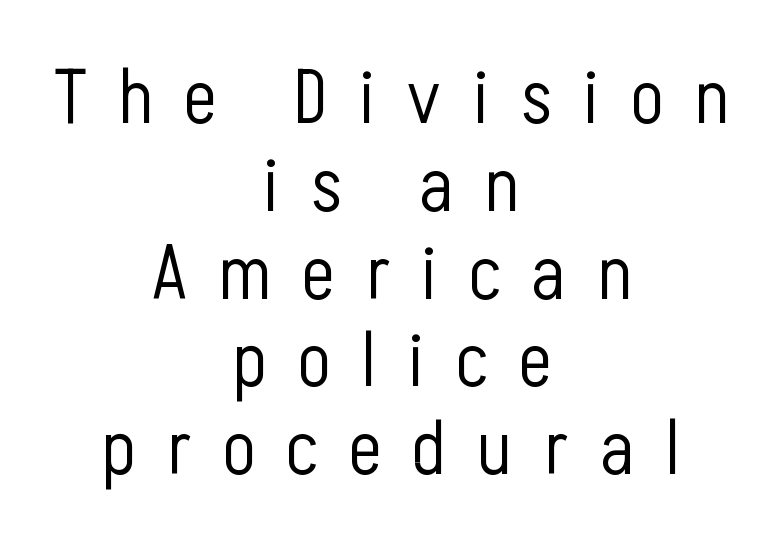
{"serif": "no", "italic": "no", "bold": "no", "weight": "light", "width": "condensed", "stroke_contrast": "low", "x_height": "medium", "monospaced": "no", "underline": "no", "align": "center", "line_spacing": "tight", "line_spacing_ratio": 1.14, "letter_spacing": "wide", "letter_spacing_em": 0.41, "glyph_px": 77}
